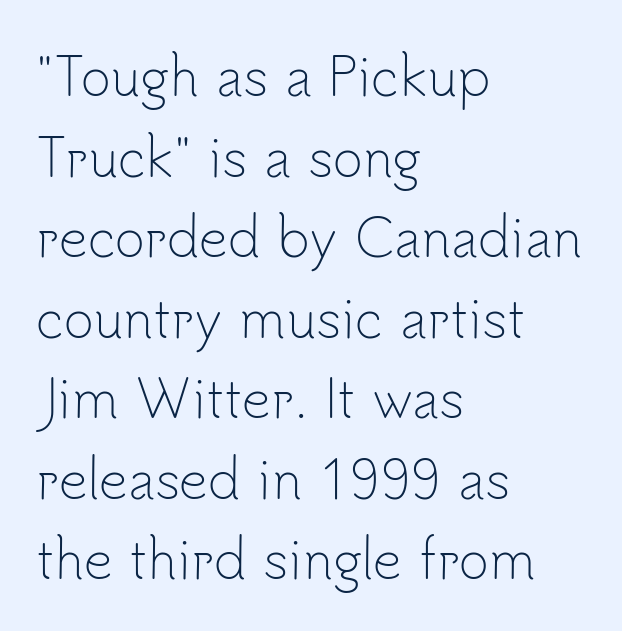
{"serif": "no", "italic": "no", "bold": "no", "weight": "light", "width": "normal", "stroke_contrast": "low", "x_height": "small", "monospaced": "no", "underline": "no", "align": "left", "line_spacing": "normal", "line_spacing_ratio": 1.58, "letter_spacing": "normal", "letter_spacing_em": 0.0, "glyph_px": 51}
